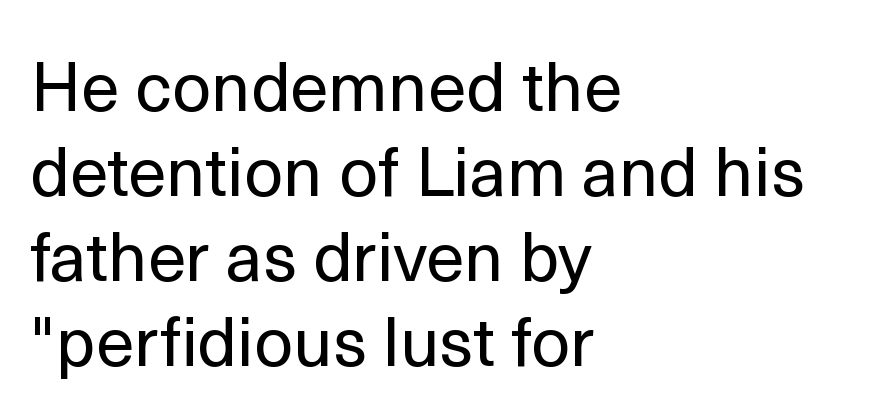
The image shows 69 px regular-weight sans-serif type, upright; set left-aligned, line spacing 1.23x, normal letter spacing, not underlined; a medium x-height.
